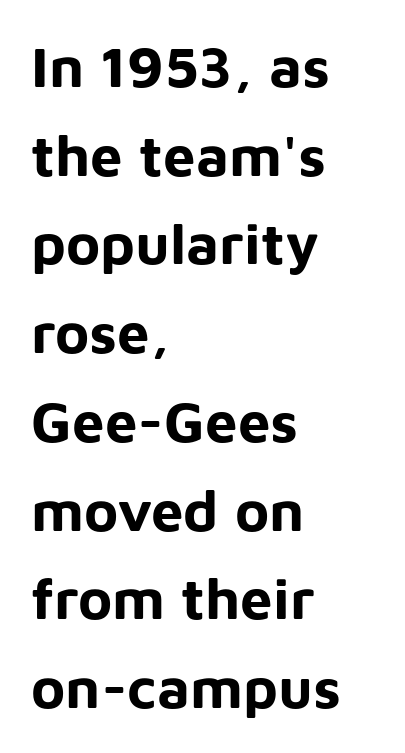
The image shows 58 px bold sans-serif type, upright; set left-aligned, normal line spacing (1.53x), normal letter spacing, not underlined; low stroke contrast and a medium x-height.
